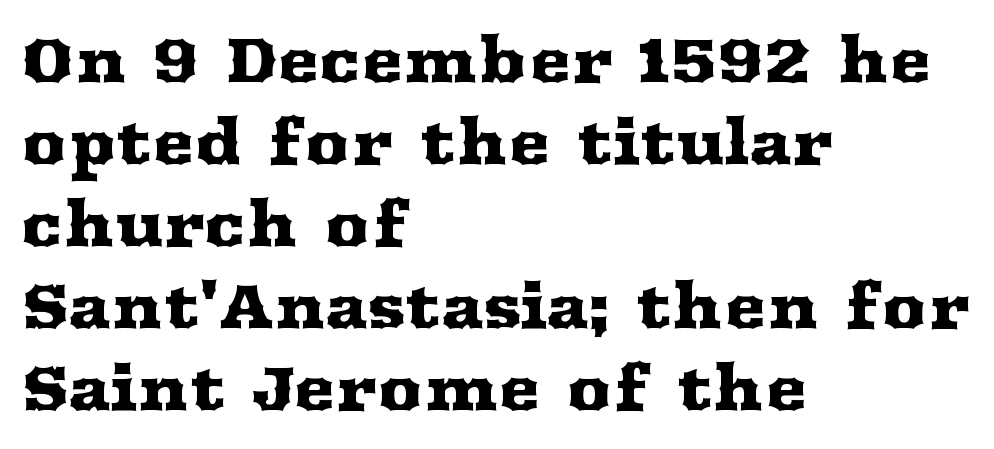
The image shows 63 px wide serif type, upright; set left-aligned, normal line spacing (1.3x), normal letter spacing, not underlined; medium stroke contrast and a medium x-height.
